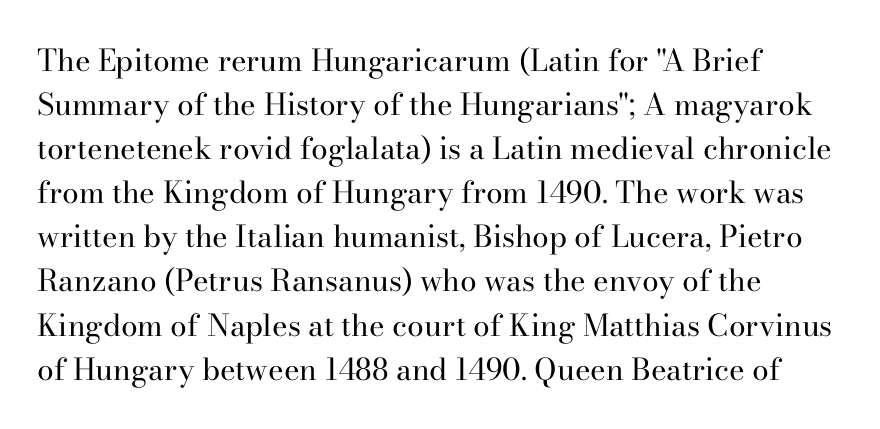
{"serif": "yes", "italic": "no", "bold": "no", "weight": "regular", "width": "normal", "stroke_contrast": "high", "x_height": "small", "monospaced": "no", "underline": "no", "align": "left", "line_spacing": "normal", "line_spacing_ratio": 1.47, "letter_spacing": "normal", "letter_spacing_em": 0.0, "glyph_px": 30}
